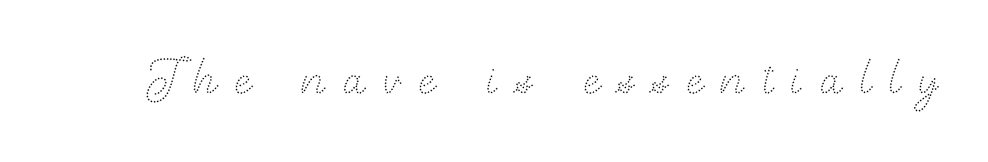
The image shows 65 px thin type; set unusually wide letter spacing (+0.26 em), not underlined; medium stroke contrast and a small x-height.
